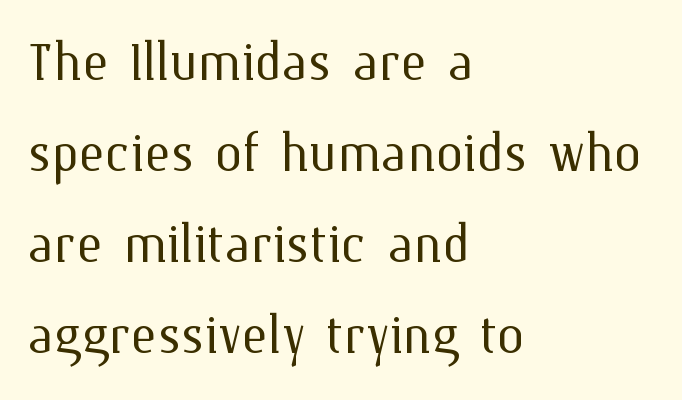
The image shows 69 px light type, upright; set left-aligned, normal line spacing (1.32x), normal letter spacing, not underlined; medium stroke contrast and a medium x-height.
